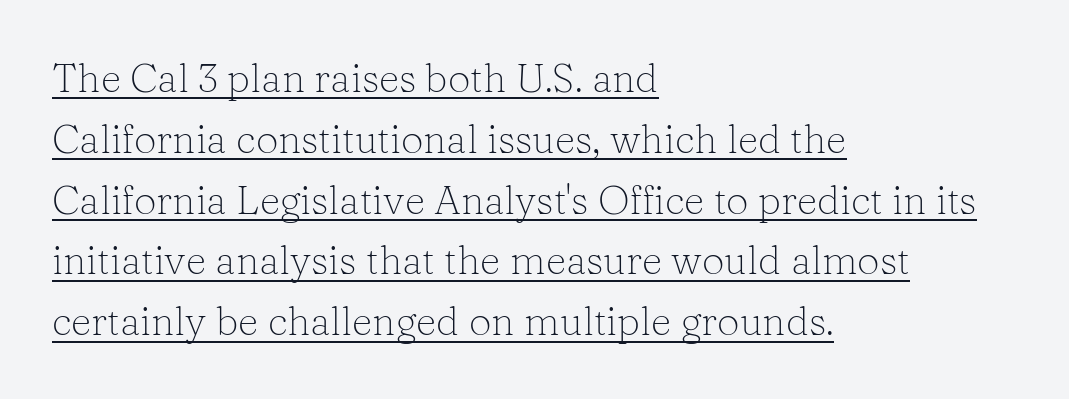
Q: Is the text bold? A: No.
Q: Is the text italic (slanted)? A: No, it is upright.
Q: Is the typeface a serif or a sans-serif typeface? A: Serif.
Q: Is the text underlined? A: Yes.
Q: How is the paragraph aligned? A: Left-aligned.
Q: Is the spacing between letters normal or unusually wide? A: Normal.
Q: Is the spacing between lines tight, normal or loose? A: Normal.
Q: Width (condensed, normal, or wide)? A: Normal.
Q: Stroke contrast? A: Low.
Q: x-height? A: Medium.
Q: Monospaced? A: No.
